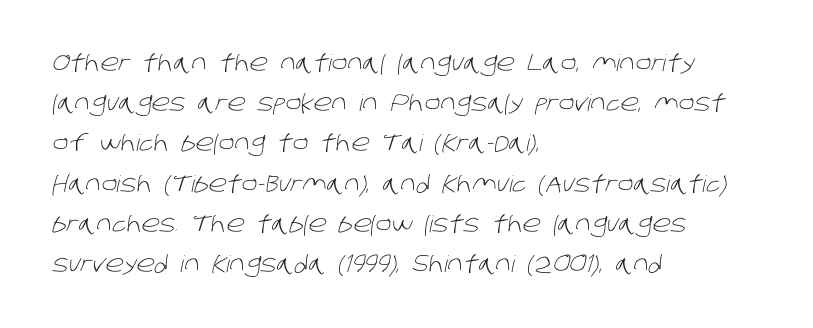
{"bold": "no", "underline": "no", "align": "left", "line_spacing_ratio": 1.75, "letter_spacing": "normal", "letter_spacing_em": 0.0, "glyph_px": 23}
